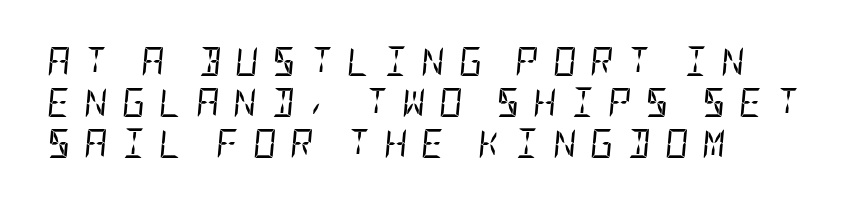
The image shows 29 px regular-weight, condensed type, italic (leaning right); set left-aligned, normal line spacing (1.41x), unusually wide letter spacing (+0.47 em), not underlined; low stroke contrast and a large x-height.
